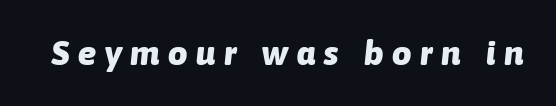
Q: Is the text bold? A: Yes.
Q: Is the text italic (slanted)? A: Yes, it leans right by about 6 degrees.
Q: Is the text underlined? A: No.
Q: Is the spacing between letters normal or unusually wide? A: Unusually wide.
Q: Width (condensed, normal, or wide)? A: Normal.
Q: Stroke contrast? A: Low.
Q: x-height? A: Medium.
Q: Monospaced? A: No.
